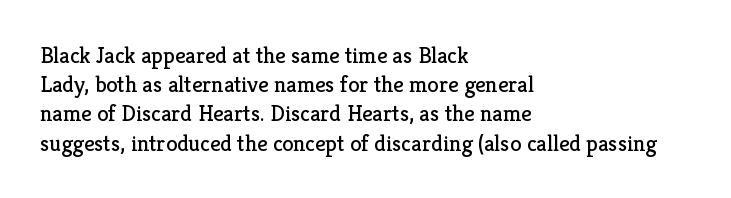
The image shows 23 px text type, upright; set left-aligned, normal line spacing (1.27x), normal letter spacing, not underlined.
